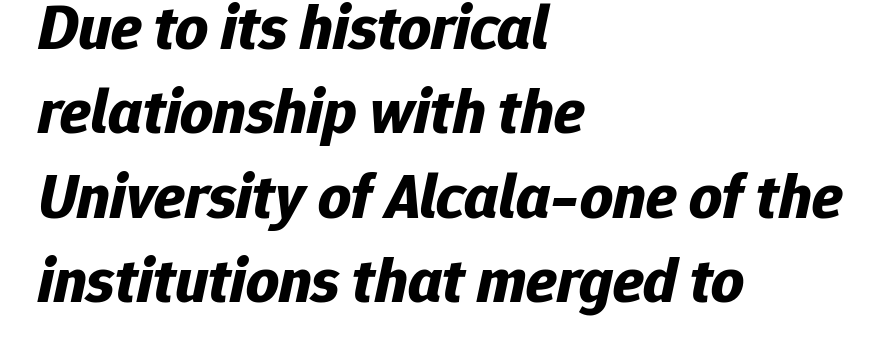
{"italic": "yes", "lean": "right", "slant_degrees": 12, "bold": "yes", "weight": "bold", "width": "normal", "stroke_contrast": "low", "x_height": "medium", "monospaced": "no", "underline": "no", "align": "left", "line_spacing": "normal", "line_spacing_ratio": 1.32, "letter_spacing": "normal", "letter_spacing_em": 0.0, "glyph_px": 64}
